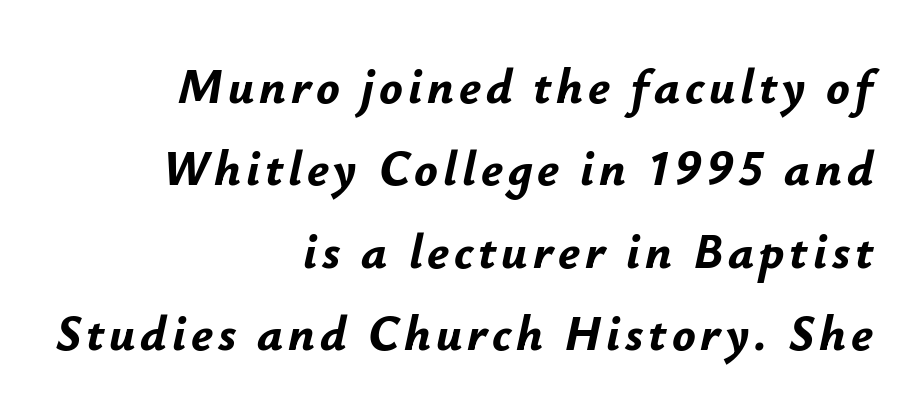
In terms of weight, the rendering is a true, heavy bold. Honestly, the row spacing looks completely unremarkable. Is this a fixed-width face? No — the glyphs have proportional, varying widths. The ragged edge is on the left, which tells us the setting is flush right. Only glyphs here, with clear space below each row.
